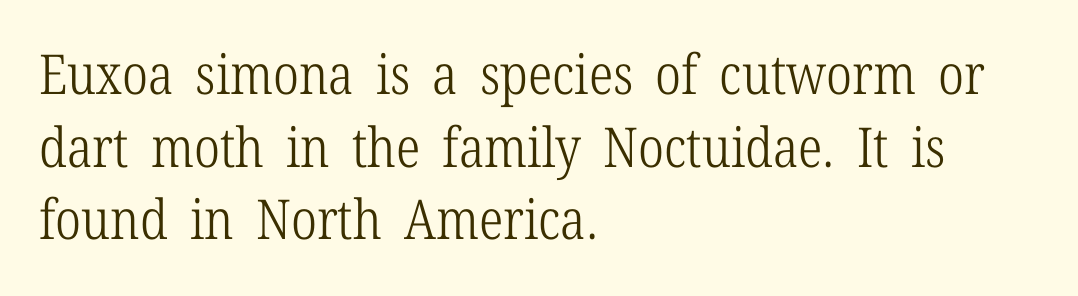
The rendering anchors every line to the left-hand side. Caption: face not bold, strokes unweighted. Unmarked baselines from the first word to the last. Ascenders rise straight up at ninety degrees. Does extra space separate the letters? No, they use regular spacing. Serifs: yes, visible at the terminals of the letterforms.
